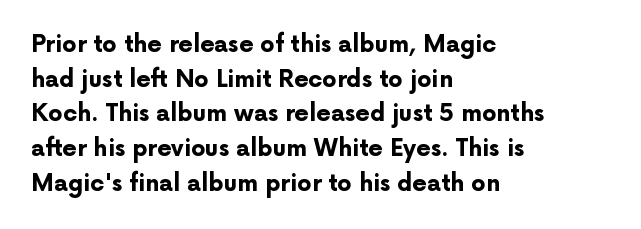
{"italic": "no", "bold": "yes", "underline": "no", "align": "left", "line_spacing": "normal", "line_spacing_ratio": 1.51, "letter_spacing": "normal", "letter_spacing_em": 0.0, "glyph_px": 23}
